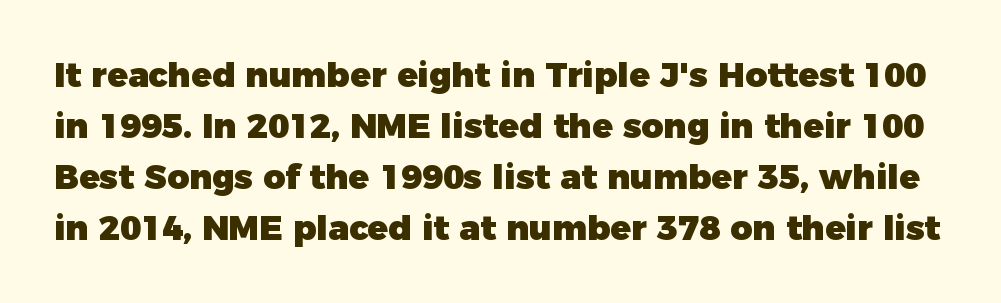
Rows of type keep a routine distance in the vertical direction. This sample has the flowing, uneven cadence of proportional lettering. Weight check: bold — yes, fully. Type style note: lacks serifs.
